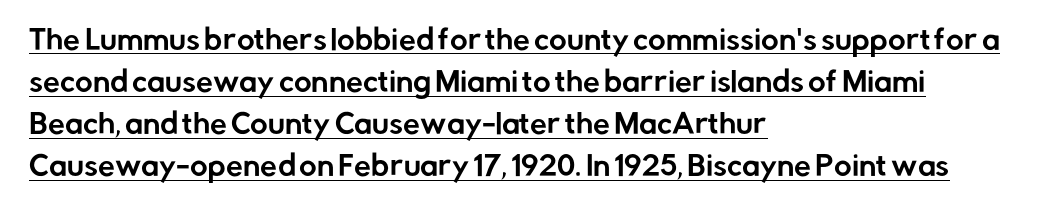
The glyphs are accompanied by a horizontal stroke just below them. Is the letter spacing exaggerated? No — it looks like the ordinary default. Line beginnings align vertically; line endings do not. Rows of type keep a routine distance in the vertical direction. Ascenders rise straight up at ninety degrees.
